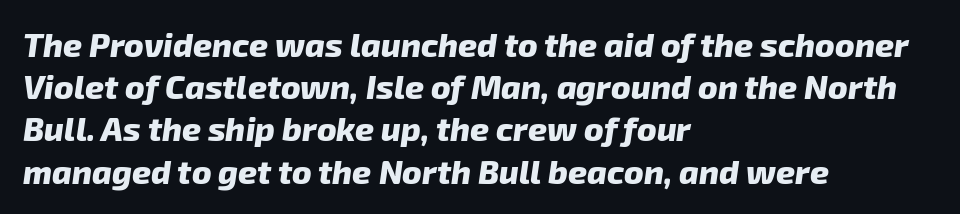
Students, observe: this is what conventionally led text looks like. Each line starts at the same left margin while the right side varies. You could not count columns in this text — the font is proportionally spaced. Look at the bottom of the vertical strokes: they stop flat, with no serifs. Summary of weight: heavy, a full bold. The letters sit at their default tracking, neither squeezed nor spread.
